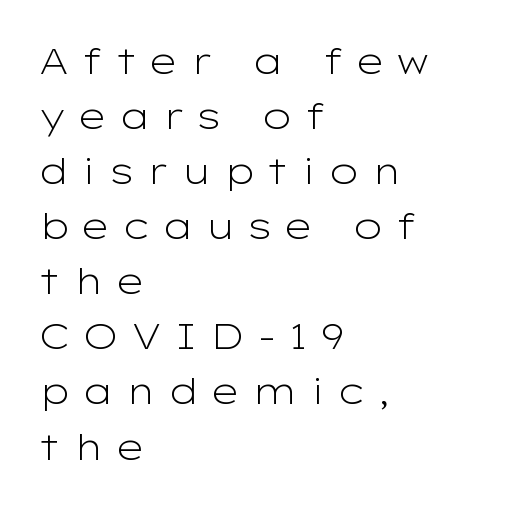
{"serif": "no", "italic": "no", "bold": "no", "weight": "light", "width": "wide", "stroke_contrast": "low", "x_height": "medium", "monospaced": "no", "underline": "no", "align": "left", "line_spacing": "normal", "line_spacing_ratio": 1.53, "letter_spacing": "wide", "letter_spacing_em": 0.31, "glyph_px": 36}
